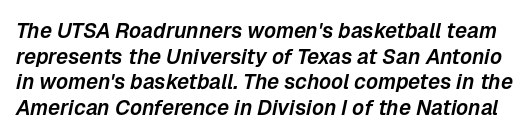
Q: Is the text italic (slanted)? A: Yes, it leans right by about 12 degrees.
Q: Is the text underlined? A: No.
Q: Is the spacing between letters normal or unusually wide? A: Normal.
